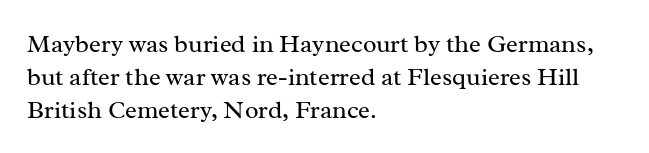
Q: Is the text bold? A: No.
Q: Is the text italic (slanted)? A: No, it is upright.
Q: Is the text underlined? A: No.
Q: How is the paragraph aligned? A: Left-aligned.
Q: Is the spacing between letters normal or unusually wide? A: Normal.
Q: Is the spacing between lines tight, normal or loose? A: Normal.
